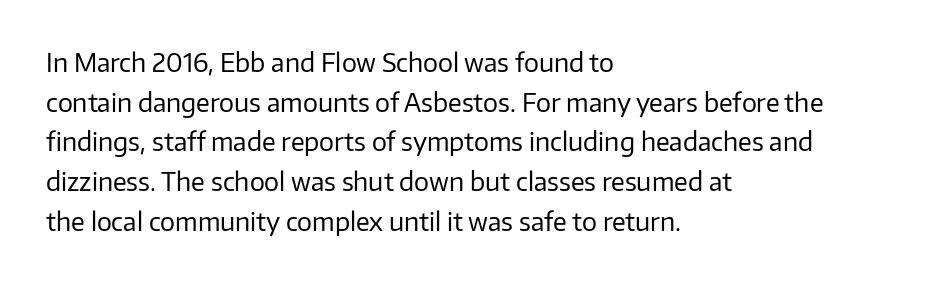
No italicization has been applied; the sample stays upright. Which margin do the lines hug? The left one — the right edge is uneven. Interline gaps are of average width in this sample. Descender tails drop into unmarked territory.
